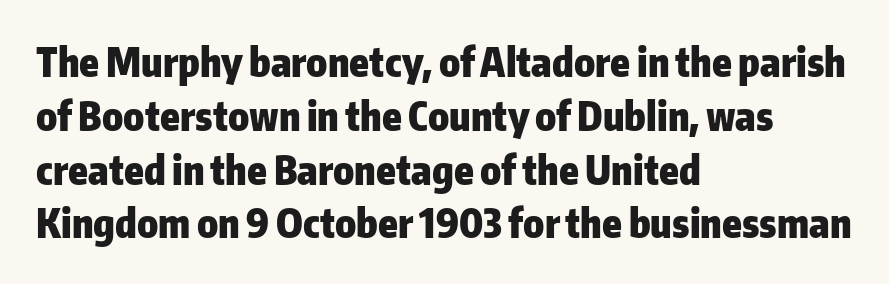
The image shows 39 px heavy sans-serif type, upright; set left-aligned, normal line spacing (1.38x), normal letter spacing, not underlined; low stroke contrast and a medium x-height.
